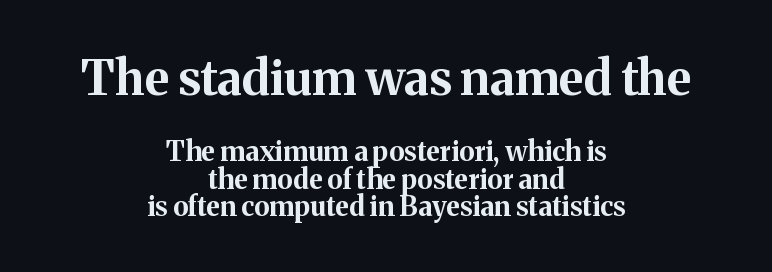
{"serif": "yes", "italic": "no", "bold": "yes", "weight": "bold", "width": "normal", "stroke_contrast": "medium", "x_height": "medium", "monospaced": "no", "underline": "no", "align": "center", "line_spacing": "tight", "line_spacing_ratio": 1.02, "letter_spacing": "normal", "letter_spacing_em": 0.0, "larger_block": "first", "size_ratio": 1.78, "glyph_px": 48}
